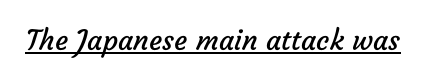
The image shows 28 px regular-weight sans-serif type; set normal letter spacing, underlined; low stroke contrast and a medium x-height.
